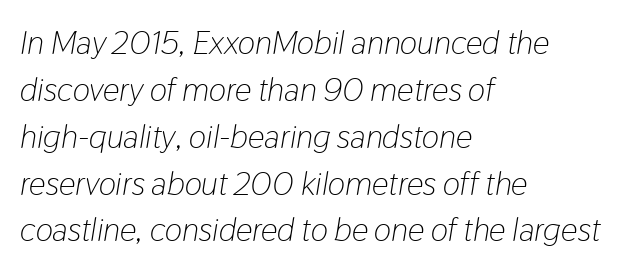
The image shows 33 px light, condensed type, italic (leaning right); set left-aligned, normal line spacing (1.42x), normal letter spacing, not underlined; low stroke contrast and a medium x-height.
